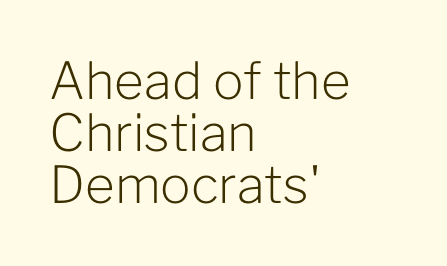
Q: Is the text bold? A: No.
Q: Is the text italic (slanted)? A: No, it is upright.
Q: Is the typeface a serif or a sans-serif typeface? A: Sans-serif.
Q: Is the text underlined? A: No.
Q: How is the paragraph aligned? A: Left-aligned.
Q: Is the spacing between letters normal or unusually wide? A: Normal.
Q: Is the spacing between lines tight, normal or loose? A: Tight.
Q: Width (condensed, normal, or wide)? A: Normal.
Q: Stroke contrast? A: Low.
Q: x-height? A: Medium.
Q: Monospaced? A: No.
